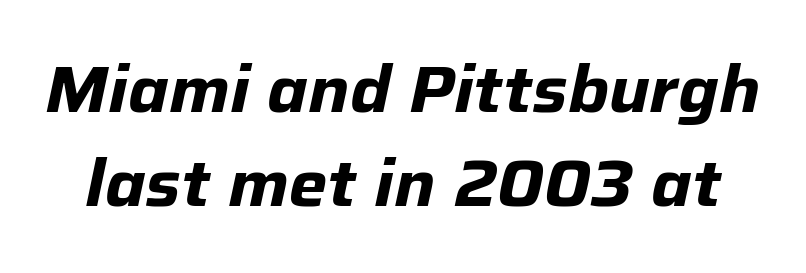
How would I describe the line gaps? Plain and ordinary. You can tell it's italic because the verticals aren't actually vertical. A full-strength bold gives these letters their thick strokes. Default kerning and tracking; the words read as compact shapes.
